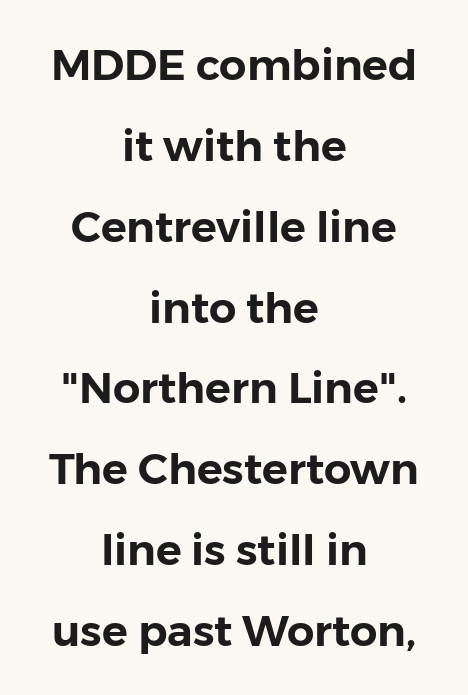
Quick note: not italic, upright. Each row of text sits above clean, open space. The rendering uses natural spacing where letterforms have individual widths. Spacing between characters is what you'd get straight out of the box.
